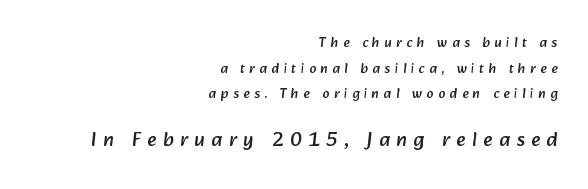
Underline: absent. Observe the wide spacing: letters keep a clear distance from each other. The block sitting lower on the canvas is the one with enlarged characters. The text block is weighted toward the right margin, trailing off unevenly leftward.
